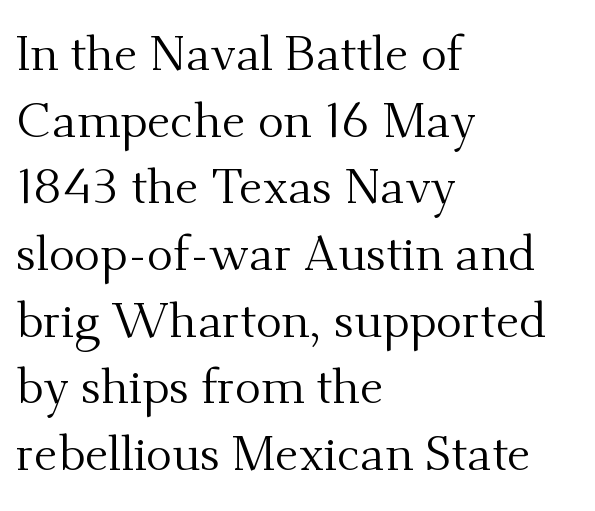
Q: Is the text bold? A: No.
Q: Is the text italic (slanted)? A: No, it is upright.
Q: Is the typeface a serif or a sans-serif typeface? A: Serif.
Q: Is the text underlined? A: No.
Q: How is the paragraph aligned? A: Left-aligned.
Q: Is the spacing between letters normal or unusually wide? A: Normal.
Q: Is the spacing between lines tight, normal or loose? A: Normal.
Q: Width (condensed, normal, or wide)? A: Normal.
Q: Stroke contrast? A: Medium.
Q: x-height? A: Small.
Q: Monospaced? A: No.
